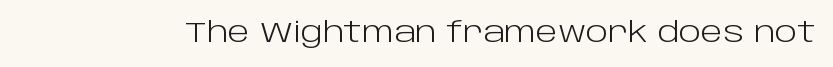
Stems here are at most as thick as an everyday book face. No italicization has been applied; the sample stays upright. Varying glyph widths throughout — classic text-font behaviour. Each word holds together tightly as a unit, with standard inter-letter gaps.
